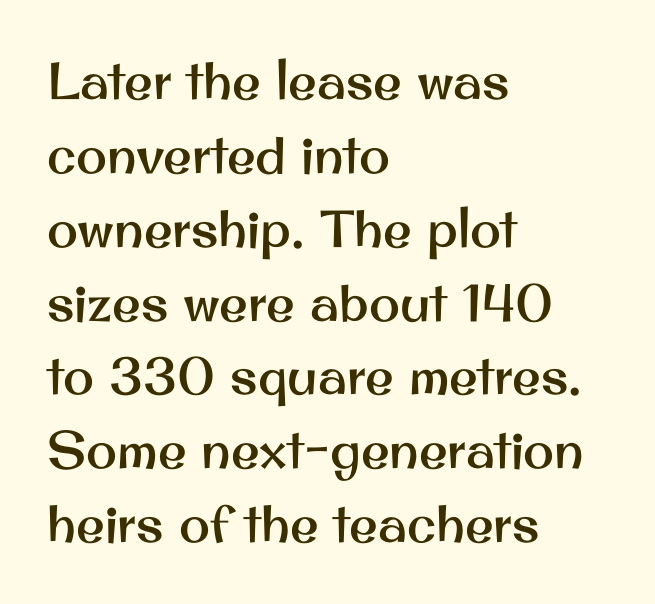
Q: Is the text italic (slanted)? A: No, it is upright.
Q: Is the typeface a serif or a sans-serif typeface? A: Sans-serif.
Q: Is the text underlined? A: No.
Q: How is the paragraph aligned? A: Left-aligned.
Q: Is the spacing between letters normal or unusually wide? A: Normal.
Q: Is the spacing between lines tight, normal or loose? A: Normal.
Q: Width (condensed, normal, or wide)? A: Normal.
Q: Stroke contrast? A: Medium.
Q: x-height? A: Small.
Q: Monospaced? A: No.
